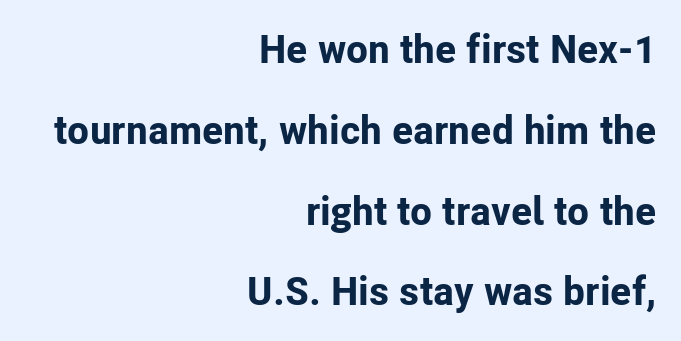
These lines were composed using upright roman letters. You could call the tracking neutral — neither tight nor loose. This sample has the flowing, uneven cadence of proportional lettering. Thick stems and heavy bowls — unmistakably bold.
